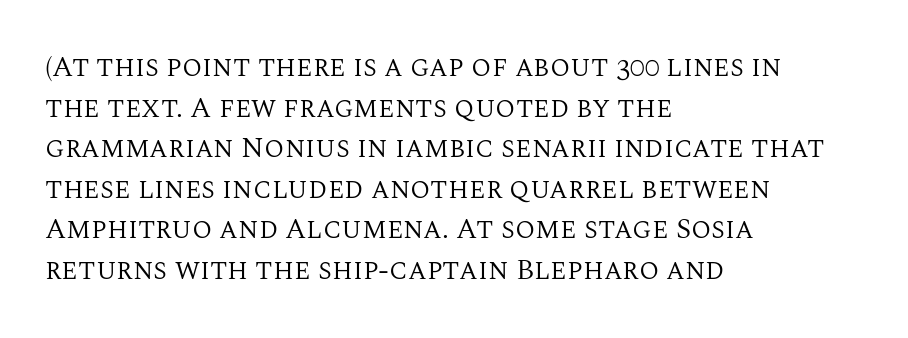
{"serif": "yes", "italic": "no", "bold": "no", "weight": "regular", "width": "normal", "stroke_contrast": "medium", "x_height": "large", "monospaced": "no", "underline": "no", "align": "left", "line_spacing": "normal", "line_spacing_ratio": 1.4, "letter_spacing": "normal", "letter_spacing_em": 0.0, "glyph_px": 29}
